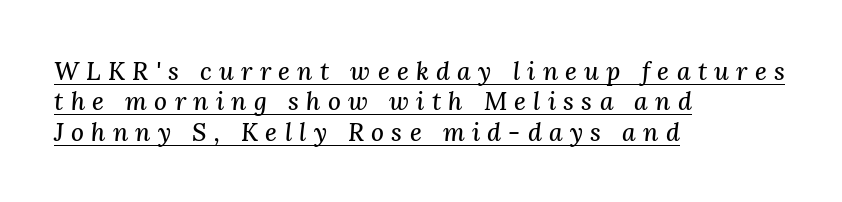
{"italic": "yes", "lean": "right", "slant_degrees": 3, "underline": "yes", "align": "left", "line_spacing_ratio": 1.22, "letter_spacing": "wide", "letter_spacing_em": 0.29, "glyph_px": 25}
